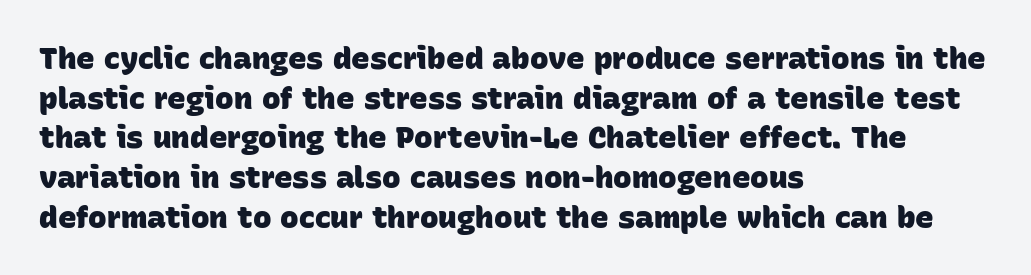
{"serif": "no", "bold": "yes", "weight": "heavy", "width": "normal", "stroke_contrast": "low", "x_height": "large", "monospaced": "no", "underline": "no", "align": "left", "line_spacing": "normal", "line_spacing_ratio": 1.28, "letter_spacing": "normal", "letter_spacing_em": 0.0, "glyph_px": 31}
